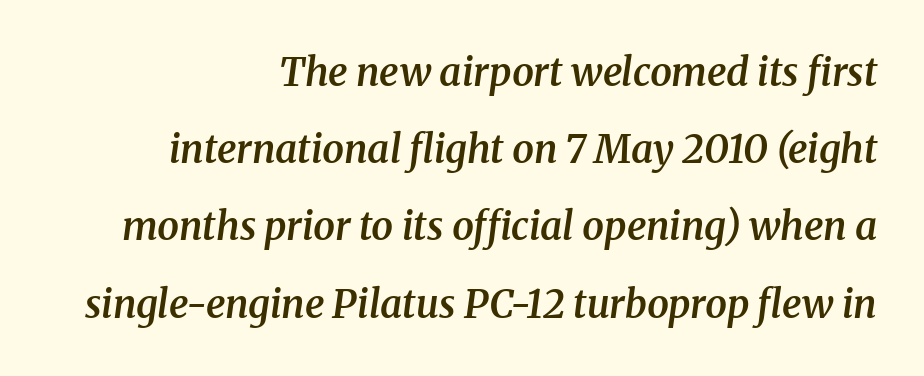
Q: Is the text bold? A: Semi-bold.
Q: Is the text italic (slanted)? A: Yes, it leans right by about 8 degrees.
Q: Is the typeface a serif or a sans-serif typeface? A: Serif.
Q: Is the text underlined? A: No.
Q: How is the paragraph aligned? A: Right-aligned.
Q: Is the spacing between letters normal or unusually wide? A: Normal.
Q: Is the spacing between lines tight, normal or loose? A: Loose.
Q: Width (condensed, normal, or wide)? A: Normal.
Q: Stroke contrast? A: Medium.
Q: x-height? A: Medium.
Q: Monospaced? A: No.
